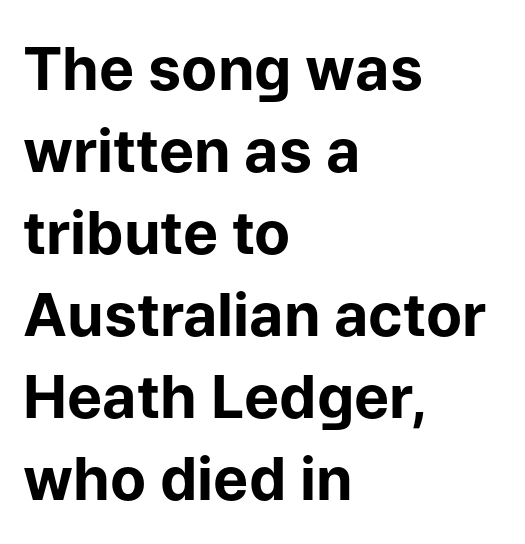
{"serif": "no", "italic": "no", "bold": "yes", "weight": "bold", "width": "normal", "stroke_contrast": "low", "x_height": "medium", "monospaced": "no", "underline": "no", "align": "left", "line_spacing": "normal", "line_spacing_ratio": 1.39, "letter_spacing": "normal", "letter_spacing_em": 0.0, "glyph_px": 59}
